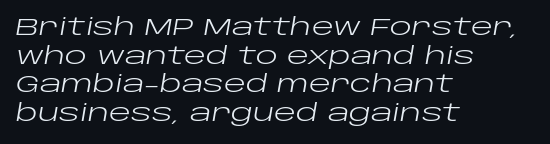
Q: Is the text bold? A: No.
Q: Is the text italic (slanted)? A: Yes, it leans right by about 10 degrees.
Q: Is the text underlined? A: No.
Q: How is the paragraph aligned? A: Left-aligned.
Q: Is the spacing between letters normal or unusually wide? A: Normal.
Q: Is the spacing between lines tight, normal or loose? A: Normal.
